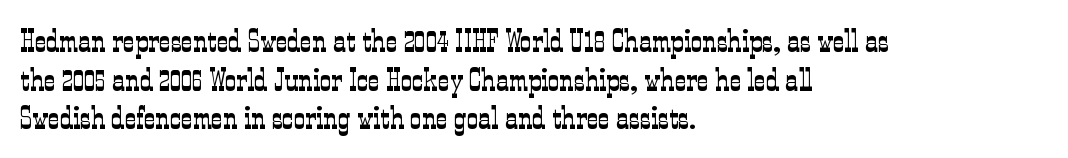
{"serif": "yes", "italic": "no", "bold": "no", "weight": "light", "width": "condensed", "stroke_contrast": "low", "x_height": "medium", "monospaced": "no", "underline": "no", "align": "left", "line_spacing_ratio": 1.21, "letter_spacing": "normal", "letter_spacing_em": 0.0, "glyph_px": 32}
